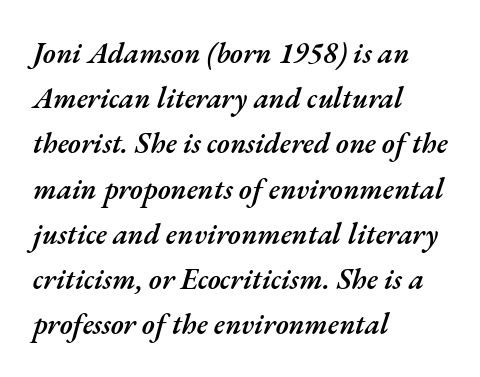
Q: Is the text bold? A: Semi-bold.
Q: Is the text italic (slanted)? A: Yes, it leans right by about 17 degrees.
Q: Is the text underlined? A: No.
Q: How is the paragraph aligned? A: Left-aligned.
Q: Is the spacing between letters normal or unusually wide? A: Normal.
Q: Is the spacing between lines tight, normal or loose? A: Normal.
Q: Width (condensed, normal, or wide)? A: Normal.
Q: Stroke contrast? A: Medium.
Q: x-height? A: Small.
Q: Monospaced? A: No.
